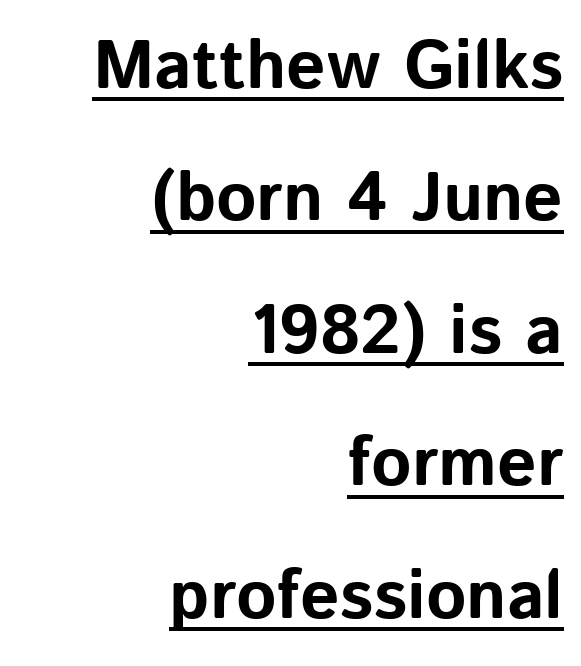
Q: Is the text bold? A: Yes.
Q: Is the text italic (slanted)? A: No, it is upright.
Q: Is the typeface a serif or a sans-serif typeface? A: Sans-serif.
Q: Is the text underlined? A: Yes.
Q: How is the paragraph aligned? A: Right-aligned.
Q: Is the spacing between letters normal or unusually wide? A: Normal.
Q: Is the spacing between lines tight, normal or loose? A: Loose.
Q: Width (condensed, normal, or wide)? A: Normal.
Q: Stroke contrast? A: Low.
Q: x-height? A: Medium.
Q: Monospaced? A: No.
